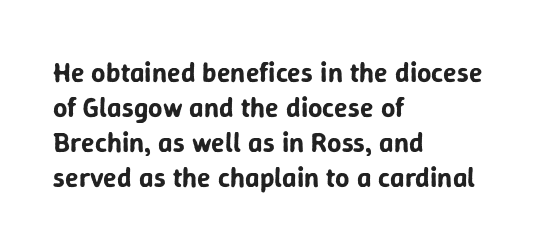
Q: Is the text italic (slanted)? A: No, it is upright.
Q: Is the typeface a serif or a sans-serif typeface? A: Sans-serif.
Q: Is the text underlined? A: No.
Q: How is the paragraph aligned? A: Left-aligned.
Q: Is the spacing between letters normal or unusually wide? A: Normal.
Q: Is the spacing between lines tight, normal or loose? A: Normal.
Q: Width (condensed, normal, or wide)? A: Normal.
Q: Stroke contrast? A: Low.
Q: x-height? A: Medium.
Q: Monospaced? A: No.
